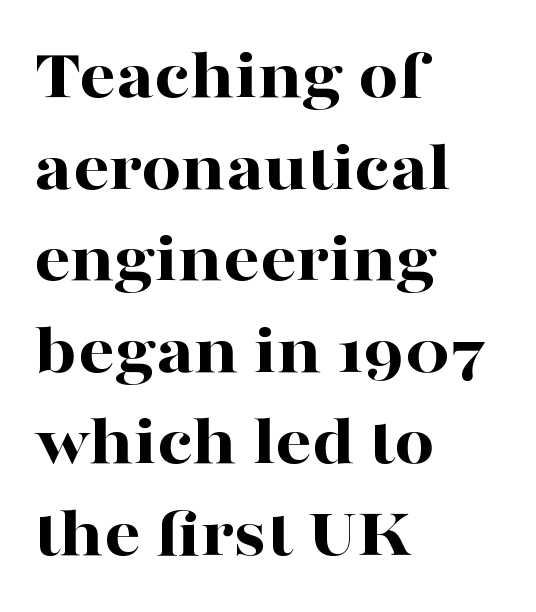
Q: Is the text bold? A: Yes.
Q: Is the text italic (slanted)? A: No, it is upright.
Q: Is the typeface a serif or a sans-serif typeface? A: Serif.
Q: Is the text underlined? A: No.
Q: How is the paragraph aligned? A: Left-aligned.
Q: Is the spacing between letters normal or unusually wide? A: Normal.
Q: Is the spacing between lines tight, normal or loose? A: Normal.
Q: Width (condensed, normal, or wide)? A: Wide.
Q: Stroke contrast? A: High.
Q: x-height? A: Medium.
Q: Monospaced? A: No.
